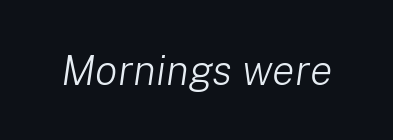
Q: Is the text bold? A: No.
Q: Is the text italic (slanted)? A: Yes, it leans right by about 8 degrees.
Q: Is the text underlined? A: No.
Q: Is the spacing between letters normal or unusually wide? A: Normal.
Q: Width (condensed, normal, or wide)? A: Normal.
Q: Stroke contrast? A: Low.
Q: x-height? A: Medium.
Q: Monospaced? A: No.
